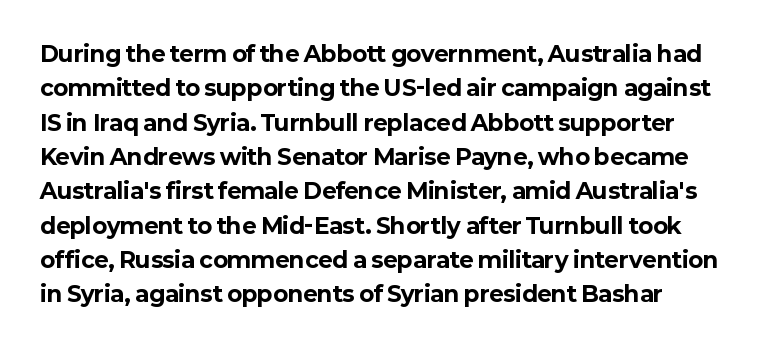
Q: Is the text bold? A: Yes.
Q: Is the text italic (slanted)? A: No, it is upright.
Q: Is the text underlined? A: No.
Q: Is the spacing between letters normal or unusually wide? A: Normal.
Q: Is the spacing between lines tight, normal or loose? A: Normal.
